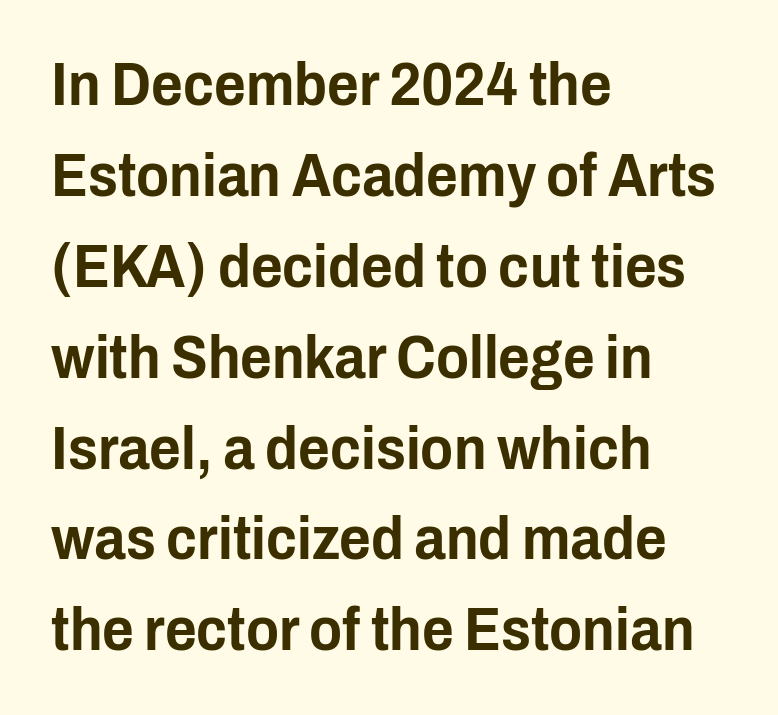
Q: Is the text italic (slanted)? A: No, it is upright.
Q: Is the typeface a serif or a sans-serif typeface? A: Sans-serif.
Q: Is the text underlined? A: No.
Q: How is the paragraph aligned? A: Left-aligned.
Q: Is the spacing between letters normal or unusually wide? A: Normal.
Q: Is the spacing between lines tight, normal or loose? A: Normal.
Q: Width (condensed, normal, or wide)? A: Condensed.
Q: Stroke contrast? A: Low.
Q: x-height? A: Medium.
Q: Monospaced? A: No.
